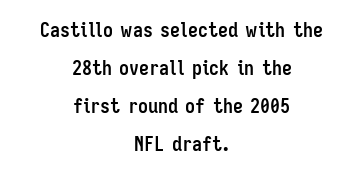
{"italic": "no", "bold": "yes", "underline": "no", "align": "center", "line_spacing": "loose", "line_spacing_ratio": 1.9, "letter_spacing": "normal", "letter_spacing_em": 0.0, "glyph_px": 20}
